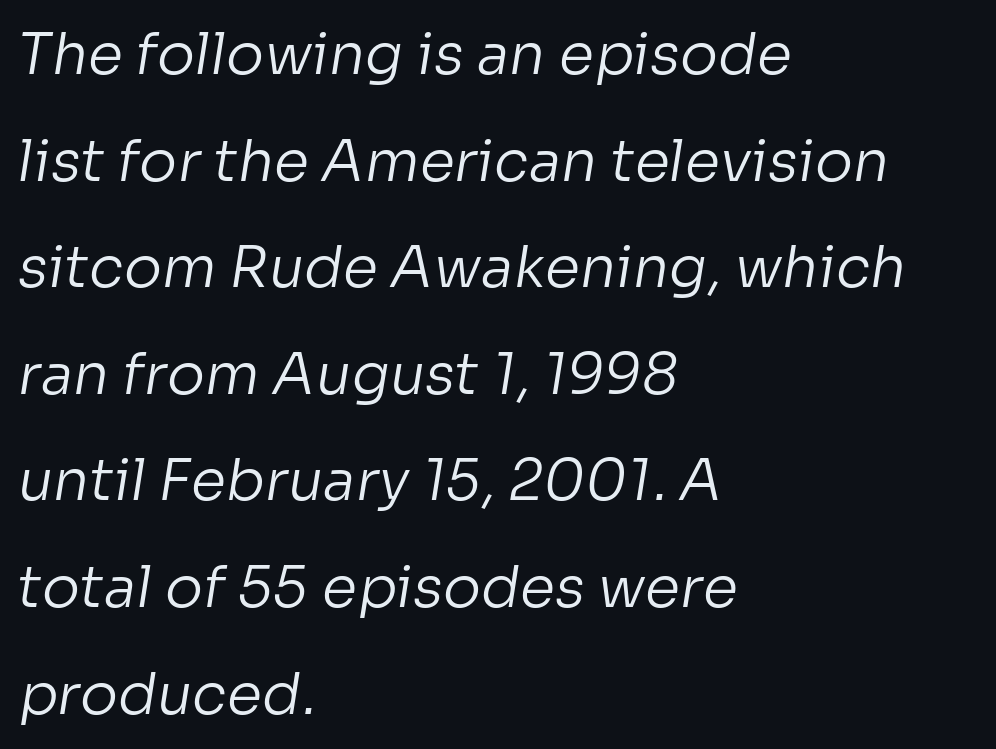
The horizontal fit of the characters is conventional and even. Stroke terminals: plain, sans-serif. These lines stack with their left ends in a neat column. The passage shown is not underscored anywhere. No heavy texture on the line: the type isn't bold. Character widths vary here, with narrow letters taking less room than wide ones.
